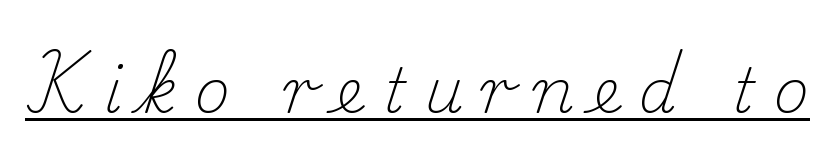
The image shows 61 px light serif type; set unusually wide letter spacing (+0.3 em), underlined; medium stroke contrast and a small x-height.
